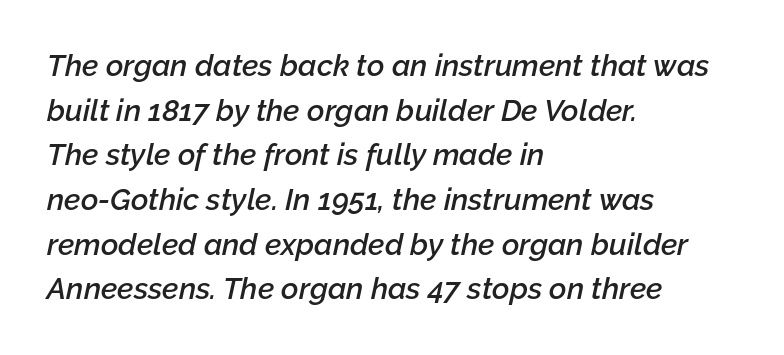
The image shows 30 px semibold type, italic (leaning right); set left-aligned, normal line spacing (1.49x), normal letter spacing, not underlined; low stroke contrast and a medium x-height.
